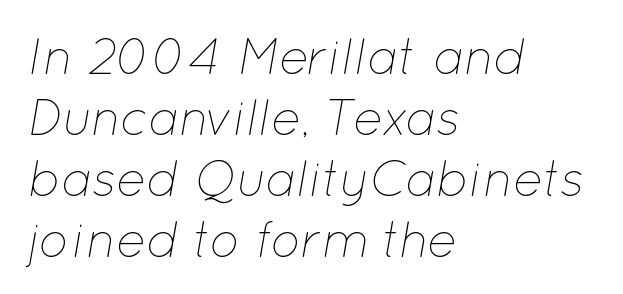
Descender tails drop into unmarked territory. Summary of weight: not heavy and not bold. How are the letters spaced? Ordinarily, with no added tracking. Short and long lines alike share a common starting point at left.
